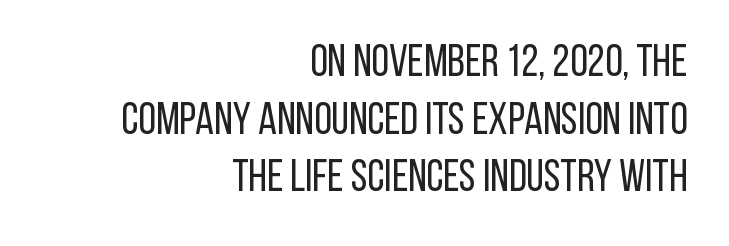
{"serif": "no", "italic": "no", "bold": "no", "weight": "regular", "width": "condensed", "stroke_contrast": "low", "x_height": "large", "monospaced": "no", "underline": "no", "align": "right", "line_spacing": "normal", "line_spacing_ratio": 1.28, "letter_spacing": "normal", "letter_spacing_em": 0.0, "glyph_px": 45}
